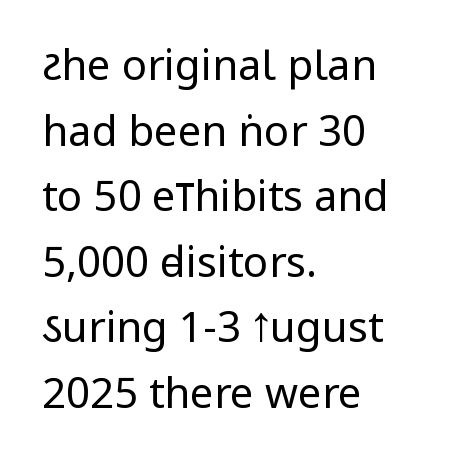
{"serif": "no", "italic": "no", "bold": "no", "weight": "regular", "width": "condensed", "stroke_contrast": "low", "x_height": "large", "monospaced": "no", "underline": "no", "align": "left", "line_spacing": "normal", "line_spacing_ratio": 1.56, "letter_spacing": "normal", "letter_spacing_em": 0.0, "glyph_px": 42}
